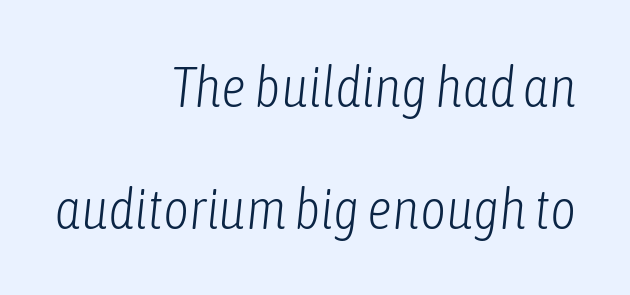
Q: Is the text bold? A: No.
Q: Is the text italic (slanted)? A: Yes, it leans right by about 6 degrees.
Q: Is the text underlined? A: No.
Q: How is the paragraph aligned? A: Right-aligned.
Q: Is the spacing between letters normal or unusually wide? A: Normal.
Q: Is the spacing between lines tight, normal or loose? A: Loose.
Q: Width (condensed, normal, or wide)? A: Condensed.
Q: Stroke contrast? A: Low.
Q: x-height? A: Medium.
Q: Monospaced? A: No.
